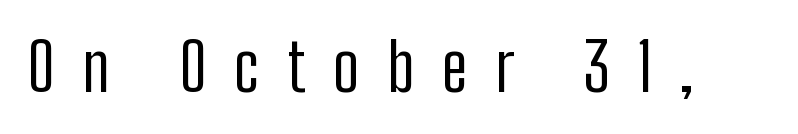
{"serif": "no", "italic": "no", "bold": "no", "weight": "regular", "width": "condensed", "stroke_contrast": "low", "x_height": "medium", "monospaced": "no", "underline": "no", "letter_spacing": "wide", "letter_spacing_em": 0.42, "glyph_px": 66}
